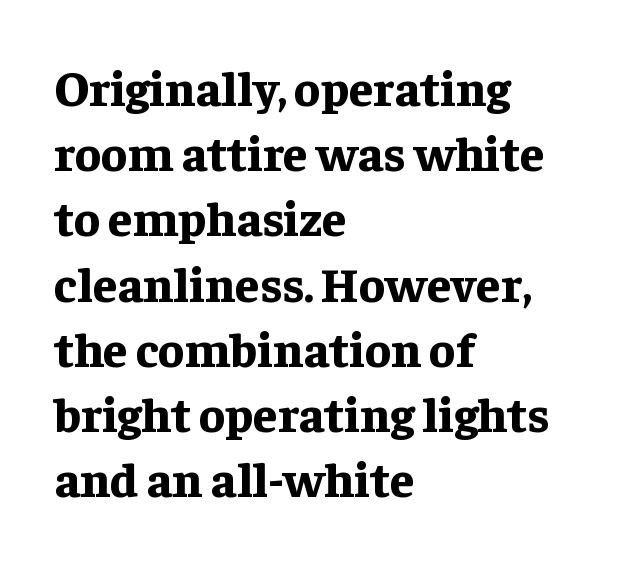
{"serif": "yes", "italic": "no", "bold": "yes", "weight": "bold", "width": "normal", "stroke_contrast": "low", "x_height": "medium", "monospaced": "no", "underline": "no", "align": "left", "line_spacing": "normal", "line_spacing_ratio": 1.33, "letter_spacing": "normal", "letter_spacing_em": 0.0, "glyph_px": 49}
